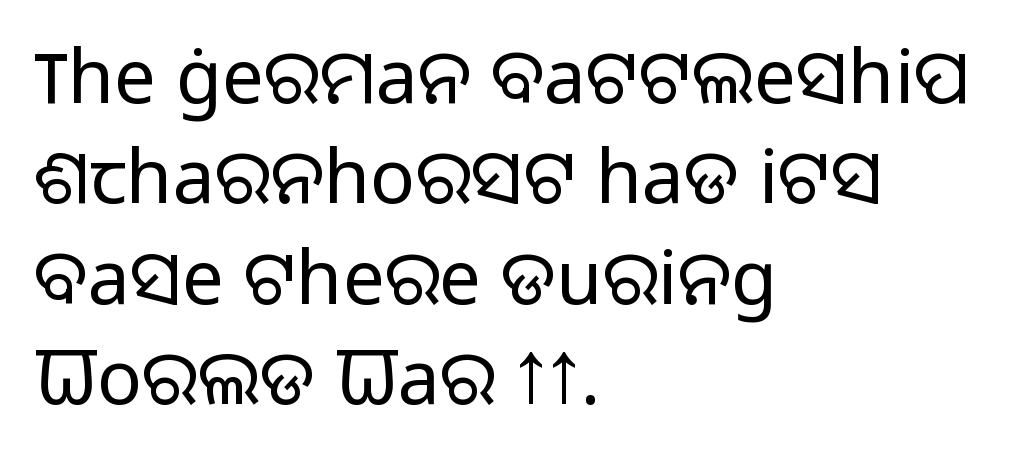
{"serif": "no", "italic": "no", "bold": "no", "weight": "light", "width": "normal", "stroke_contrast": "low", "x_height": "medium", "monospaced": "no", "underline": "no", "align": "left", "line_spacing": "normal", "line_spacing_ratio": 1.34, "letter_spacing": "normal", "letter_spacing_em": 0.0, "glyph_px": 75}
